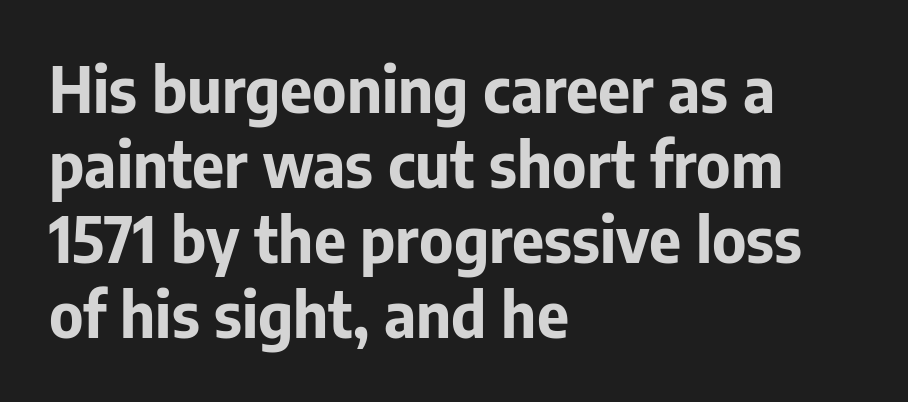
Q: Is the text bold? A: Yes.
Q: Is the text italic (slanted)? A: No, it is upright.
Q: Is the typeface a serif or a sans-serif typeface? A: Sans-serif.
Q: Is the text underlined? A: No.
Q: How is the paragraph aligned? A: Left-aligned.
Q: Is the spacing between letters normal or unusually wide? A: Normal.
Q: Width (condensed, normal, or wide)? A: Normal.
Q: Stroke contrast? A: Low.
Q: x-height? A: Medium.
Q: Monospaced? A: No.
